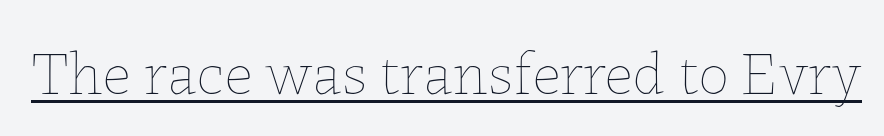
The passage shown is not bold in any degree. This rendering leaves character spacing at its baseline value. The rendering uses natural spacing where letterforms have individual widths. The letters stand upright; this is a roman face. The glyphs are accompanied by a horizontal stroke just below them.
